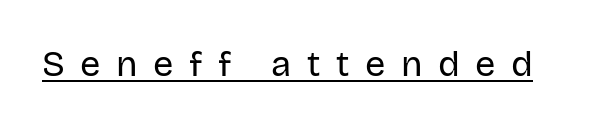
The face used here is a sans, in the tradition of grotesques and geometrics. When letters stand straight like this, we call the style roman or upright. The letterforms stand isolated, each surrounded by extra space. Is this a fixed-width face? No — the glyphs have proportional, varying widths.
